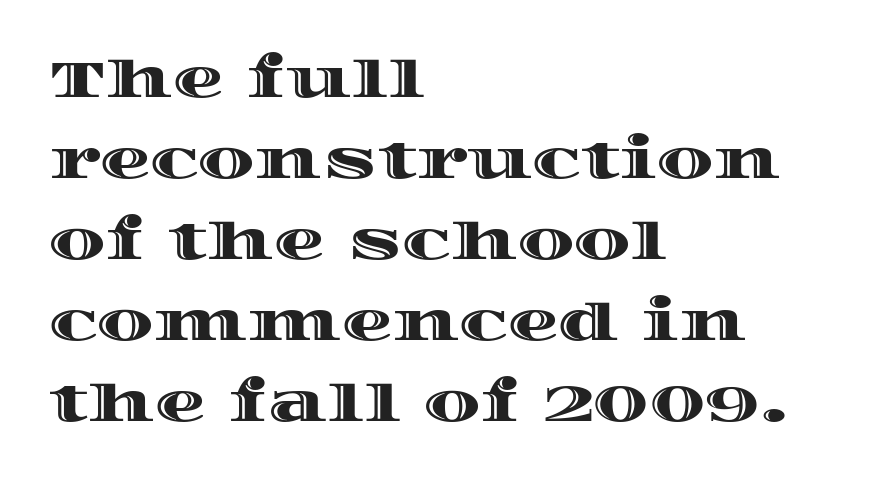
Italic? Not at all — the glyphs are vertical. Successive baselines arrive at the customary interval. You could call the tracking neutral — neither tight nor loose. The passage shown is typed in a proportional face where columns would drift. The paragraph has a hard left edge and a soft right edge.
